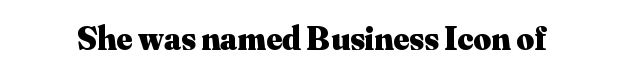
The image shows 34 px heavy serif type, upright; set normal letter spacing, not underlined; medium stroke contrast and a small x-height.
